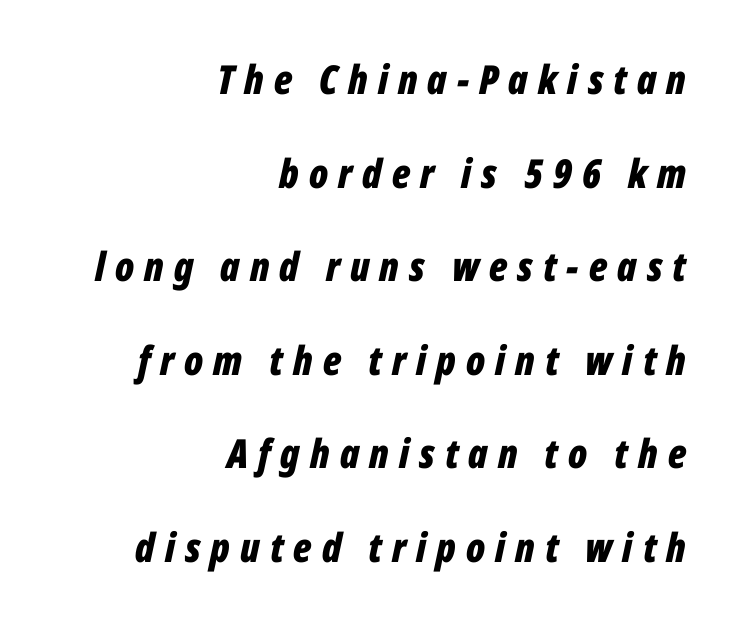
{"italic": "yes", "lean": "right", "slant_degrees": 12, "bold": "yes", "weight": "bold", "width": "condensed", "stroke_contrast": "low", "x_height": "medium", "monospaced": "no", "underline": "no", "align": "right", "line_spacing": "loose", "line_spacing_ratio": 2.34, "letter_spacing": "wide", "letter_spacing_em": 0.25, "glyph_px": 40}
